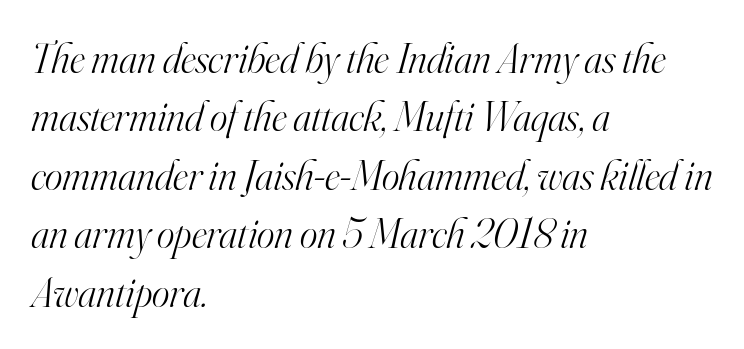
The lines sit at an ordinary, default distance from one another. No chunkiness to these letters — they're not bold. The lines in this sample share a left origin and differ only in where they stop. These lines are rendered in a variable-pitch font.
